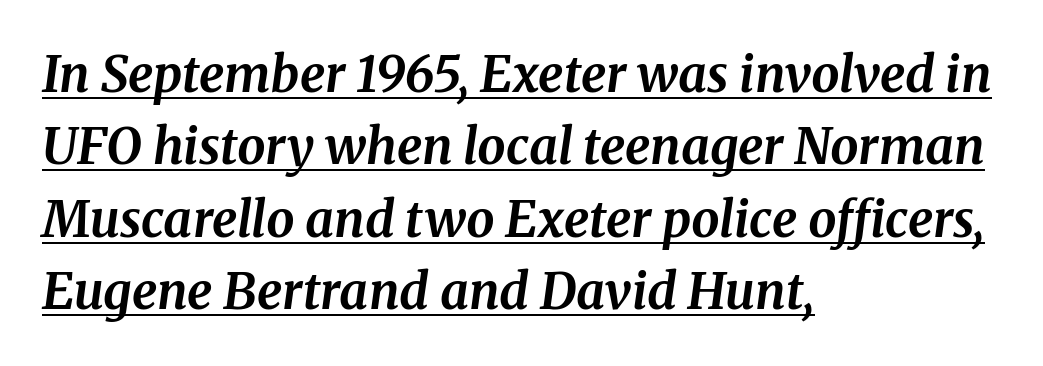
{"serif": "yes", "italic": "yes", "lean": "right", "slant_degrees": 8, "bold": "yes", "weight": "bold", "width": "normal", "stroke_contrast": "medium", "x_height": "medium", "monospaced": "no", "underline": "yes", "align": "left", "line_spacing": "normal", "line_spacing_ratio": 1.45, "letter_spacing": "normal", "letter_spacing_em": 0.0, "glyph_px": 50}
